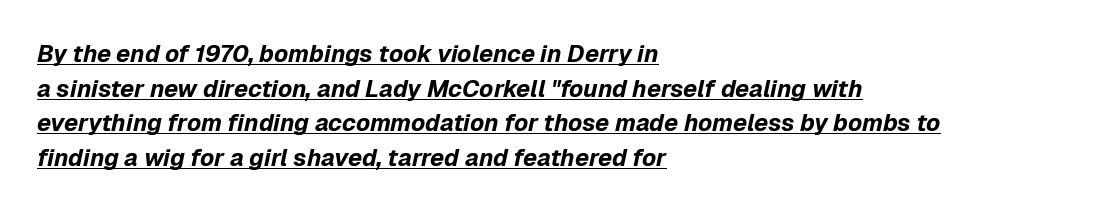
The glyphs look as if they've been sheared to an angle. Rows of type keep a routine distance in the vertical direction. The words here are underlined. I'd describe the lettering as bold — thick and assertive.
